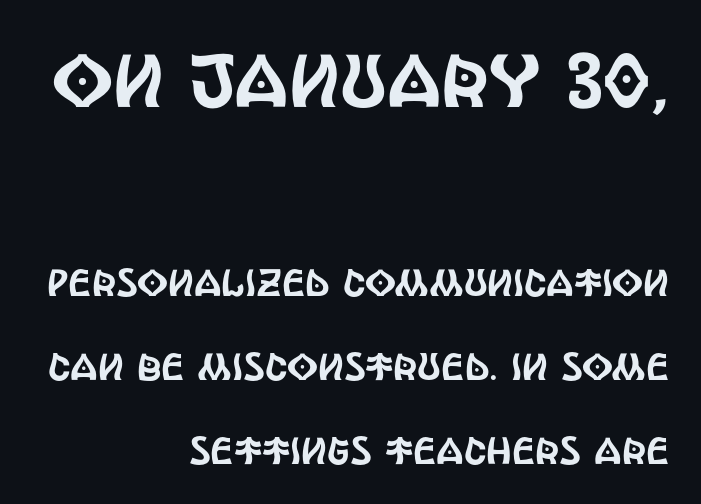
The image shows 75 px condensed sans-serif type, upright; set right-aligned, loose line spacing (2.21x), normal letter spacing, not underlined; the first (top) block is 1.97x larger; a large x-height.
